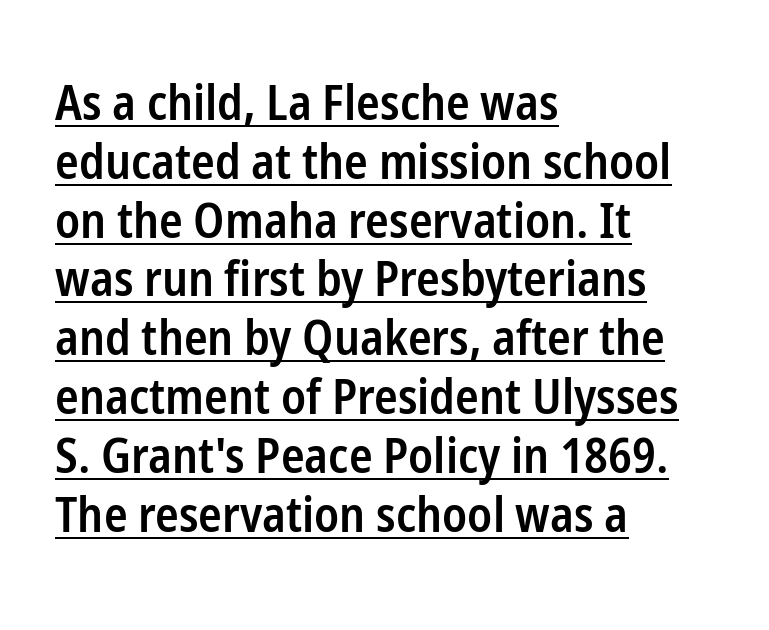
What weight is shown? A semibold, between regular and bold. Do the characters align in a grid? No, the font is proportional. Serif or sans? Sans — the stroke terminals are bare. It's the straight-up-and-down kind of type.
